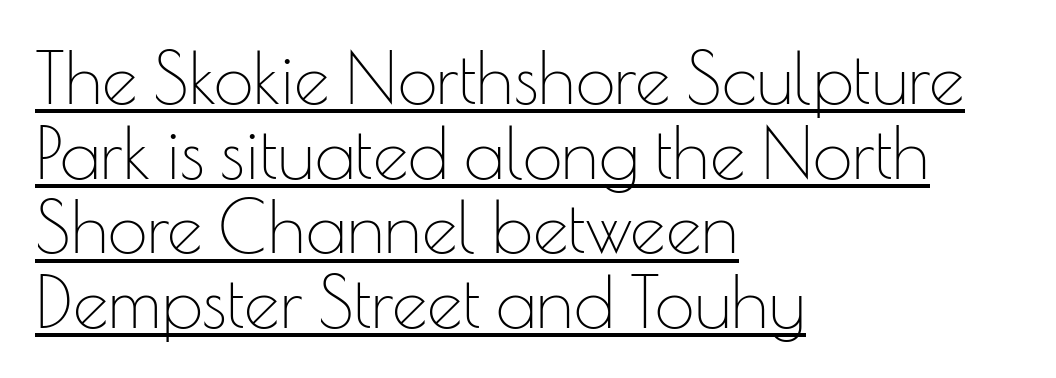
Layout note: lines flush left. Regarding serifs, this sample does without them. On a weight scale, this lands at 450 or below. Style check: upright. These lines huddle together more closely than default settings would place them.
